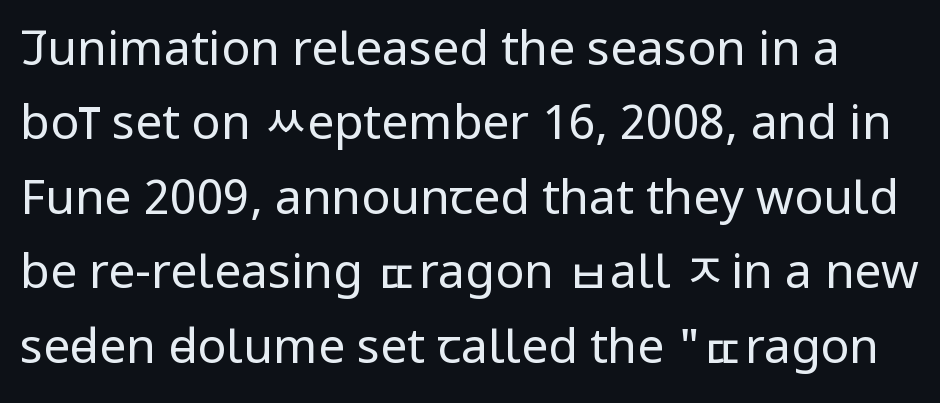
Q: Is the text bold? A: No.
Q: Is the text italic (slanted)? A: No, it is upright.
Q: Is the typeface a serif or a sans-serif typeface? A: Sans-serif.
Q: Is the text underlined? A: No.
Q: Is the spacing between letters normal or unusually wide? A: Normal.
Q: Is the spacing between lines tight, normal or loose? A: Normal.
Q: Width (condensed, normal, or wide)? A: Condensed.
Q: Stroke contrast? A: Low.
Q: x-height? A: Large.
Q: Monospaced? A: No.
